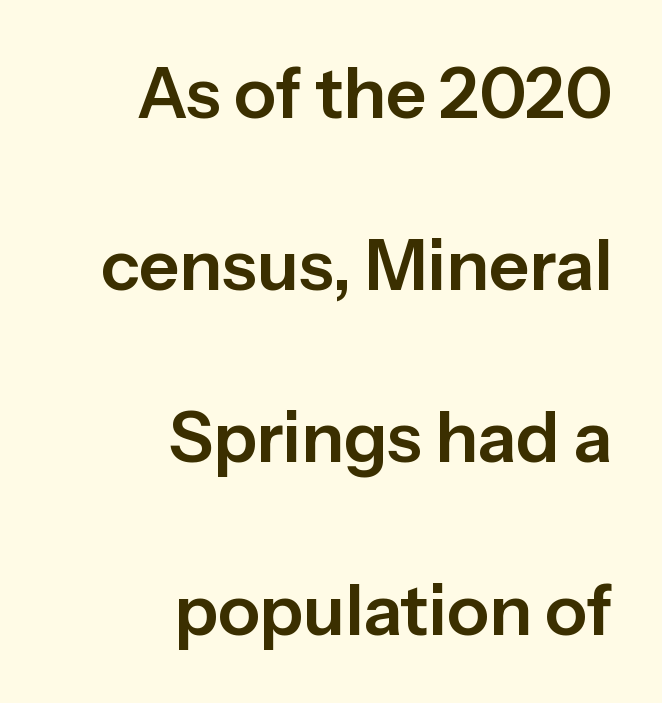
The font family rendered here belongs to the sans-serif group. Observe the ordinary spacing: letters are neighbours, not strangers. In terms of posture, this sample is upright. Airy leading. The baseline area is clear. You could not count columns in this text — the font is proportionally spaced.
